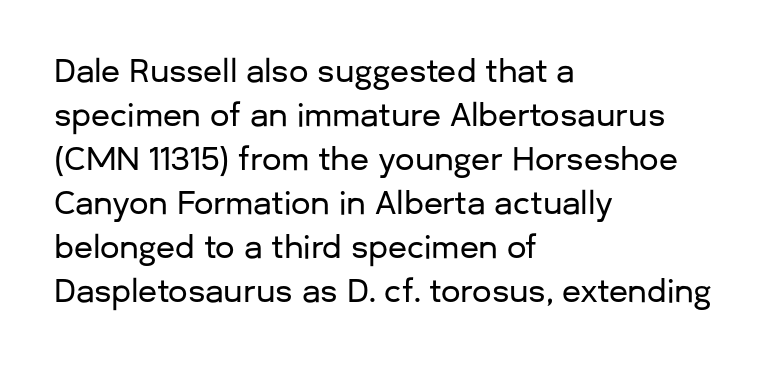
The space directly below the letters is spotless. Line beginnings align vertically; line endings do not. To sum up the face: it is a sans, with no serifs. Each letter keeps its own natural width here, so spacing adapts to shape. Does the leading feel generous? No, just average.
